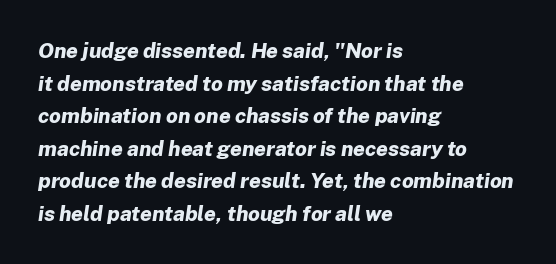
Style check: oblique. Look at the stroke-to-counter ratio: heavy, a bold. Each row of text sits above clean, open space. Nobody touched the tracking dial on this one. Compared with typical paragraphs, the rows here are spaced about the same. Compared with a centered layout, this one pins lines to the left instead.
